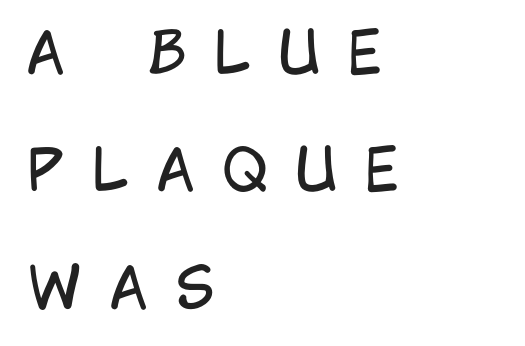
The image shows 57 px regular-weight, condensed sans-serif type, upright; set left-aligned, loose line spacing (2.06x), unusually wide letter spacing (+0.48 em), not underlined; low stroke contrast and a large x-height.
